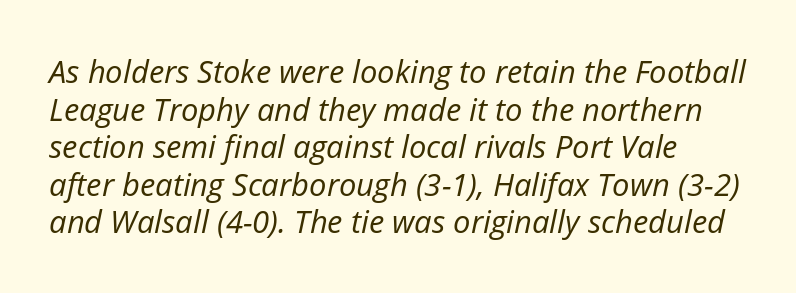
The font sits on the lighter half of the weight spectrum, regular included. The foot of each line stays bare and open. A typesetter would call this proportional, since set widths differ per character. Characters follow at the spacing the type designer built in. Quick note: italic.
